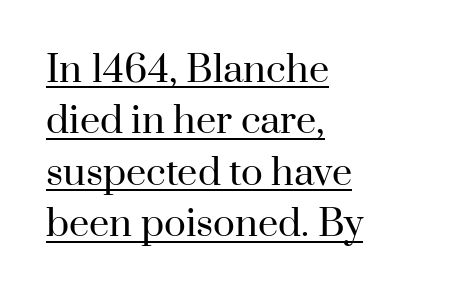
Proportional: the letters do not fall into vertical columns. The typography opts for an upright posture over an oblique one. Letters have the restrained weight of plain body copy at most. The vertical gap from one line to the next is medium. Students, observe the line beneath the letters — that is underlining. To sum up the face: it has serifs.
